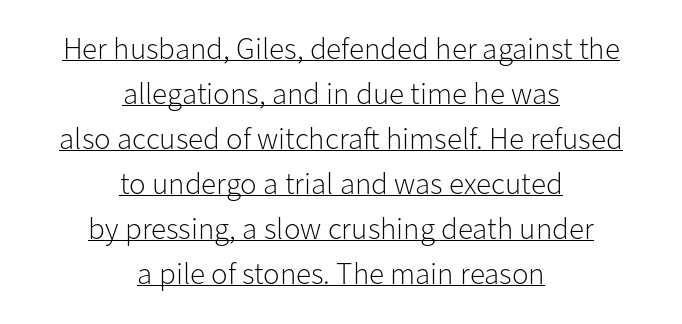
The image shows 31 px light sans-serif type, upright; set centered, normal line spacing (1.45x), normal letter spacing, underlined; low stroke contrast and a medium x-height.
